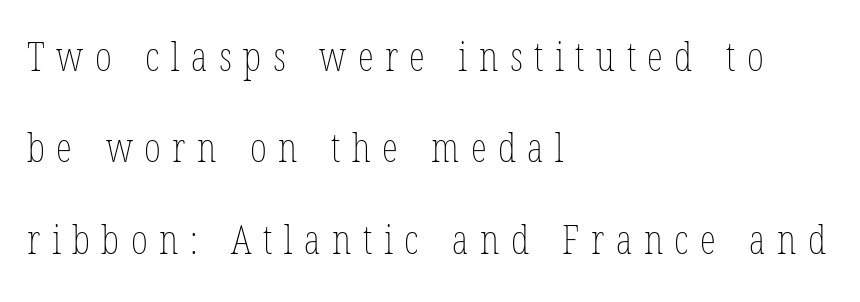
The image shows 41 px thin, condensed type, upright; set left-aligned, loose line spacing (2.23x), unusually wide letter spacing (+0.28 em), not underlined; low stroke contrast and a medium x-height.
